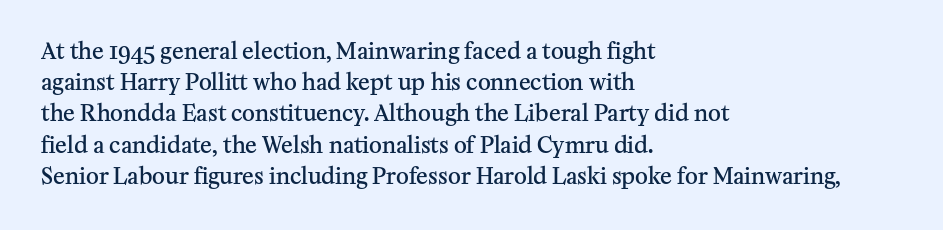
This is moderately heavy type, rendered in semibold. No extra tracking has been applied to these lines. Alignment: flush left. Leading matches the norm, producing a regular column.
